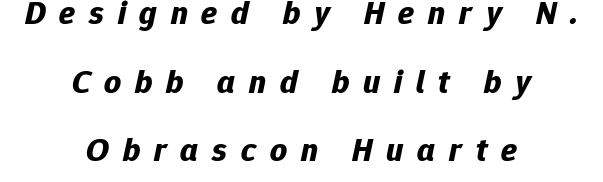
{"italic": "yes", "lean": "right", "slant_degrees": 12, "bold": "yes", "weight": "bold", "width": "normal", "stroke_contrast": "low", "x_height": "medium", "monospaced": "no", "underline": "no", "align": "center", "line_spacing": "loose", "line_spacing_ratio": 2.08, "letter_spacing": "wide", "letter_spacing_em": 0.42, "glyph_px": 33}
